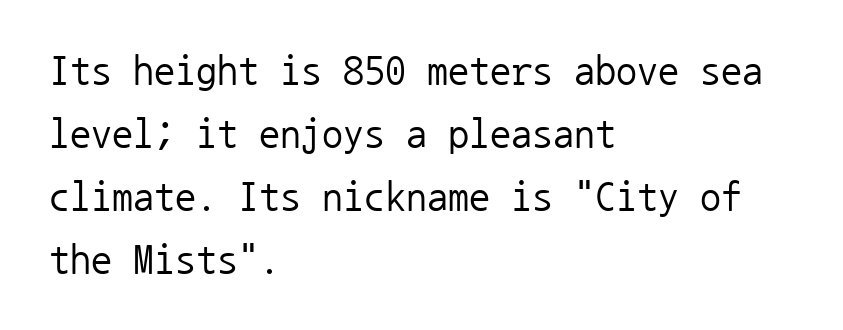
{"serif": "no", "italic": "no", "bold": "no", "weight": "regular", "width": "normal", "stroke_contrast": "low", "x_height": "medium", "monospaced": "yes", "underline": "no", "align": "left", "line_spacing": "normal", "line_spacing_ratio": 1.5, "letter_spacing": "normal", "letter_spacing_em": 0.0, "glyph_px": 42}
